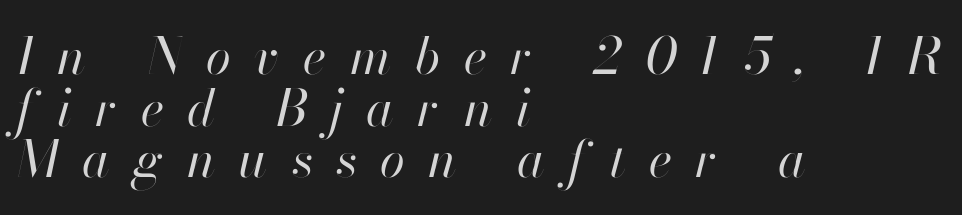
{"italic": "yes", "lean": "right", "slant_degrees": 13, "bold": "no", "weight": "regular", "width": "normal", "stroke_contrast": "high", "x_height": "small", "monospaced": "no", "underline": "no", "align": "left", "line_spacing": "tight", "line_spacing_ratio": 1.01, "letter_spacing": "wide", "letter_spacing_em": 0.46, "glyph_px": 51}
